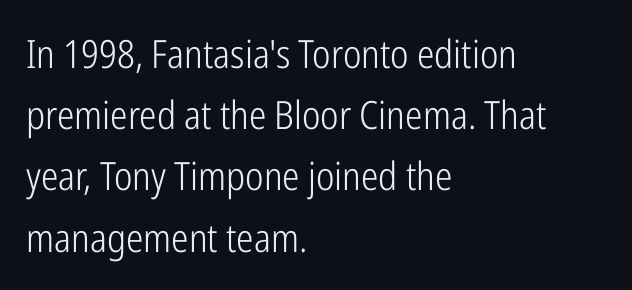
The image shows 39 px light, condensed sans-serif type, upright; set left-aligned, normal line spacing (1.57x), normal letter spacing, not underlined; low stroke contrast and a medium x-height.
